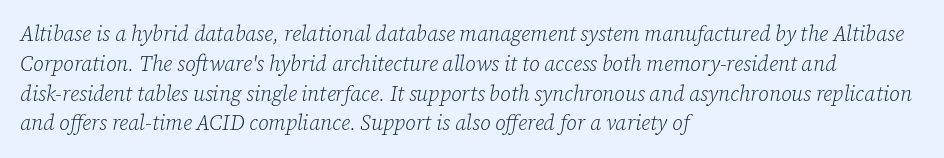
The passage shown leans; its letterforms are oblique. In terms of leading, this rendering sits right in the middle. The weight tops out at a normal text grade. The passage is arranged the way most books set body copy — flush left.
